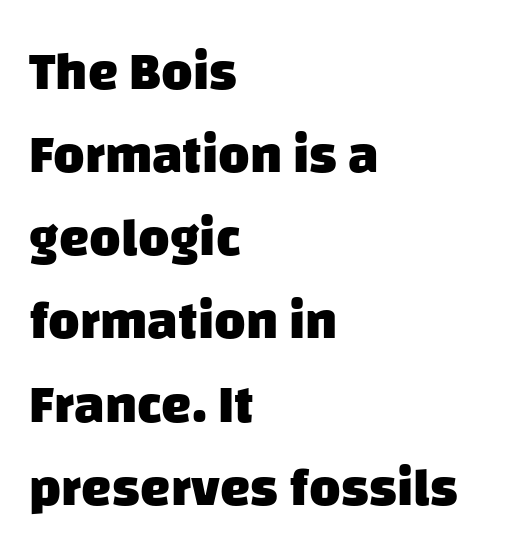
Looks like regular typesetting: each glyph gets only the width it needs. No extra tracking has been applied to these lines. The string is rendered with underlining switched off. Layout note: lines flush left. Typographically, this falls in the sans-serif category.
